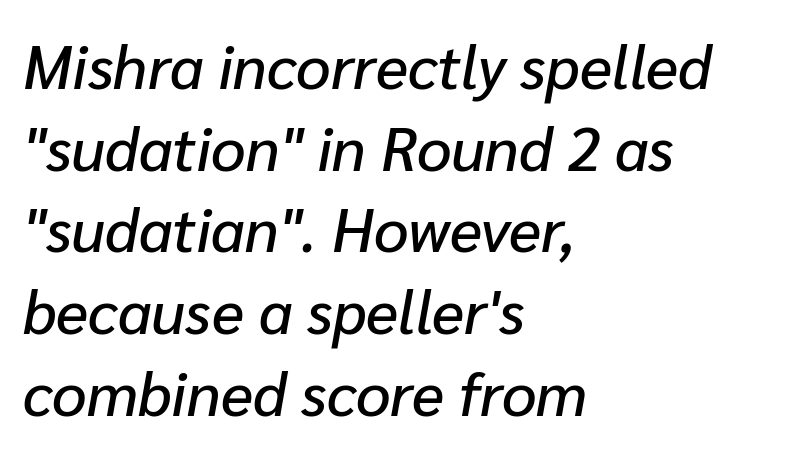
The image shows 61 px text type, italic (leaning right); set left-aligned, normal line spacing (1.34x), normal letter spacing, not underlined; low stroke contrast and a medium x-height.
